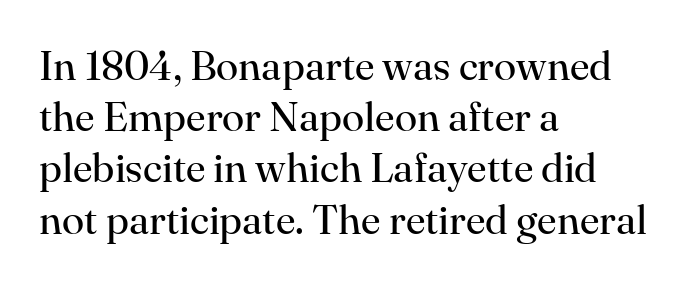
Summary of weight: not heavy and not bold. Upright lettering throughout. The letters sit at their default tracking, neither squeezed nor spread. Each line starts at the same left margin while the right side varies. Each letter keeps its own natural width here, so spacing adapts to shape. Leading matches the norm, producing a regular column.
